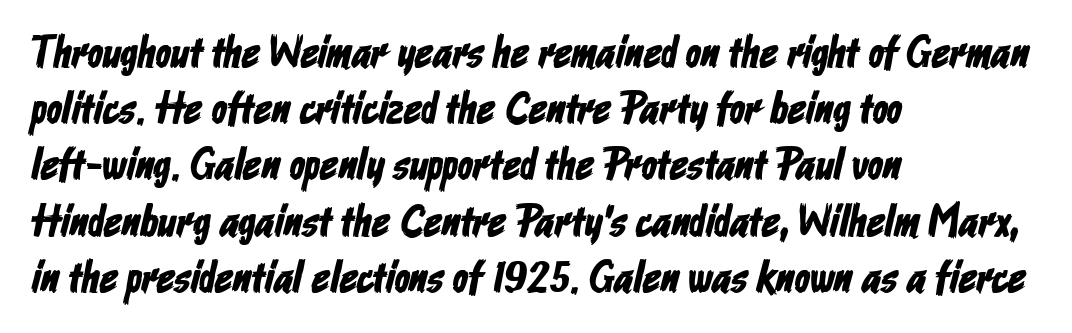
{"serif": "no", "width": "condensed", "stroke_contrast": "low", "x_height": "medium", "monospaced": "no", "underline": "no", "align": "left", "line_spacing": "normal", "line_spacing_ratio": 1.25, "letter_spacing": "normal", "letter_spacing_em": 0.0, "glyph_px": 45}
